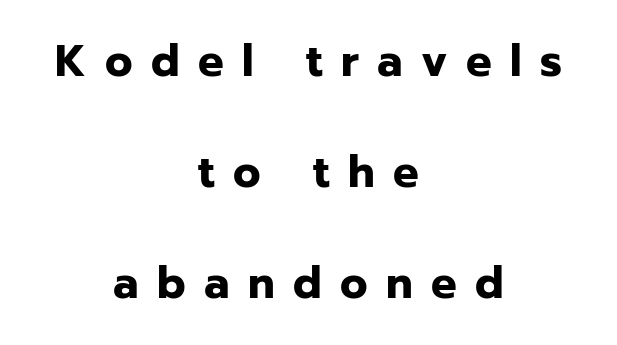
Q: Is the text bold? A: Yes.
Q: Is the text italic (slanted)? A: No, it is upright.
Q: Is the typeface a serif or a sans-serif typeface? A: Sans-serif.
Q: Is the text underlined? A: No.
Q: How is the paragraph aligned? A: Centered.
Q: Is the spacing between letters normal or unusually wide? A: Unusually wide.
Q: Is the spacing between lines tight, normal or loose? A: Loose.
Q: Width (condensed, normal, or wide)? A: Normal.
Q: Stroke contrast? A: Low.
Q: x-height? A: Medium.
Q: Monospaced? A: No.
